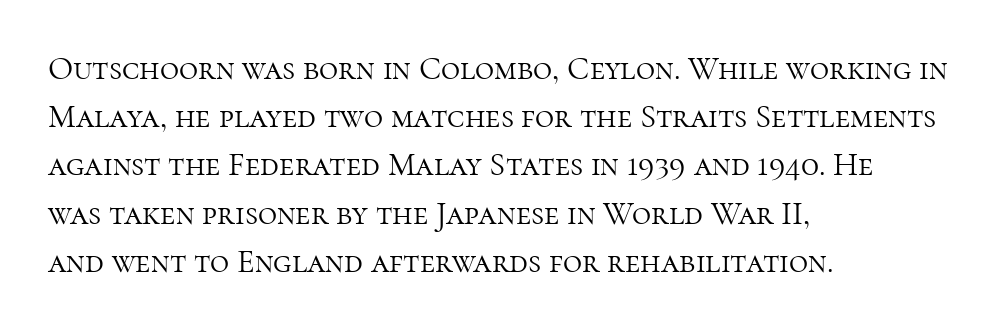
The image shows 33 px light serif type, upright; set left-aligned, normal line spacing (1.46x), normal letter spacing, not underlined; high stroke contrast and a medium x-height.
